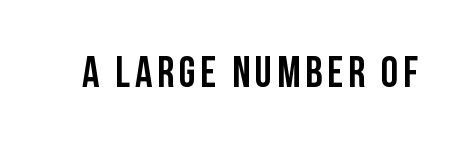
You could not count columns in this text — the font is proportionally spaced. Underline: absent. Posture: upright roman. Nothing sits at the stroke ends, so this counts as sans-serif. A dark, heavy texture on the line: the type is bold.
